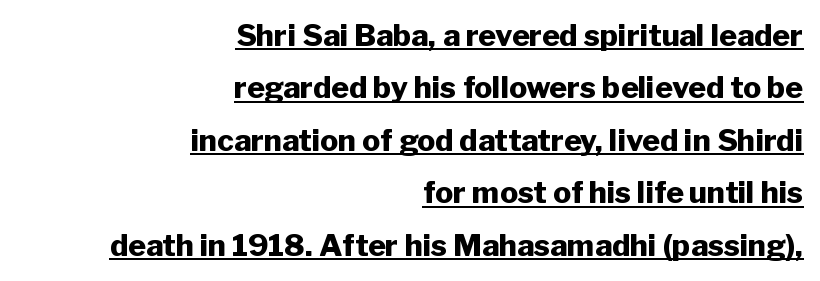
Q: Is the text bold? A: Yes.
Q: Is the text italic (slanted)? A: No, it is upright.
Q: Is the typeface a serif or a sans-serif typeface? A: Sans-serif.
Q: Is the text underlined? A: Yes.
Q: How is the paragraph aligned? A: Right-aligned.
Q: Is the spacing between letters normal or unusually wide? A: Normal.
Q: Width (condensed, normal, or wide)? A: Normal.
Q: Stroke contrast? A: Low.
Q: x-height? A: Medium.
Q: Monospaced? A: No.
